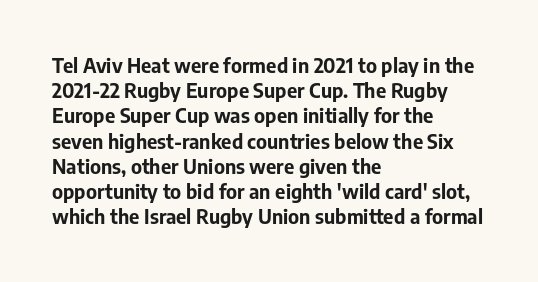
The space directly below the letters is spotless. This rendering uses left alignment, leaving the right contour irregular. The typography opts for an upright posture over an oblique one. Each word holds together tightly as a unit, with standard inter-letter gaps. Pretty heavy lettering here — definitely bold.
